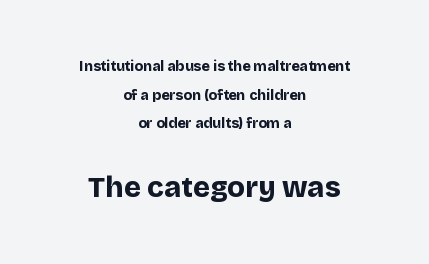
The image shows 29 px bold sans-serif type, upright; set centered, loose line spacing (2.05x), normal letter spacing, not underlined; the second (bottom) block is 2.07x larger; low stroke contrast and a large x-height.
